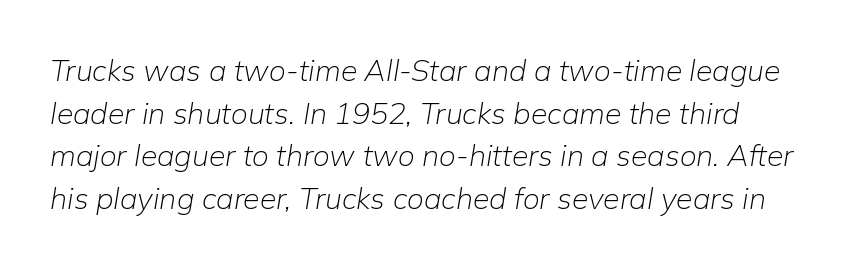
Q: Is the text bold? A: No.
Q: Is the text italic (slanted)? A: Yes, it leans right by about 9 degrees.
Q: Is the text underlined? A: No.
Q: Is the spacing between letters normal or unusually wide? A: Normal.
Q: Is the spacing between lines tight, normal or loose? A: Normal.
Q: Width (condensed, normal, or wide)? A: Normal.
Q: Stroke contrast? A: Low.
Q: x-height? A: Medium.
Q: Monospaced? A: No.
